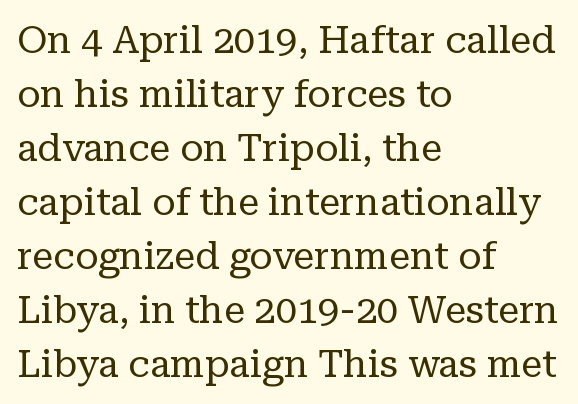
{"serif": "yes", "italic": "no", "bold": "no", "weight": "regular", "width": "normal", "stroke_contrast": "low", "x_height": "medium", "monospaced": "no", "underline": "no", "align": "left", "line_spacing": "normal", "line_spacing_ratio": 1.42, "letter_spacing": "normal", "letter_spacing_em": 0.0, "glyph_px": 38}
